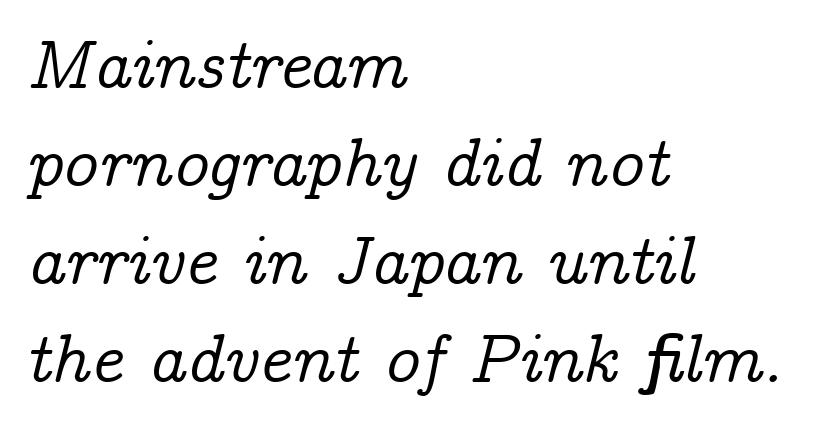
{"serif": "yes", "italic": "yes", "lean": "right", "slant_degrees": 14, "width": "normal", "stroke_contrast": "low", "x_height": "medium", "monospaced": "no", "underline": "no", "align": "left", "line_spacing": "normal", "line_spacing_ratio": 1.42, "letter_spacing": "normal", "letter_spacing_em": 0.0, "glyph_px": 69}
